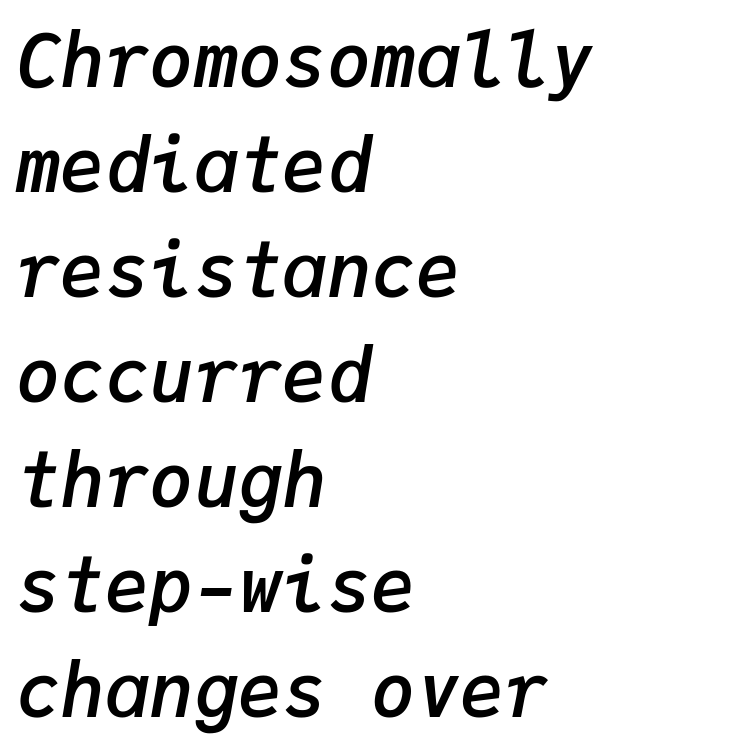
Notice how the stems are inclined rather than vertical — that's the hallmark of italics. In terms of leading, this rendering sits right in the middle. Each row of text sits above clean, open space. Reading down the block, your eye returns to a fixed left position each line. The sample has been set in demibold, a notch under bold. Fixed-width glyphs throughout — classic coding-font behaviour.
